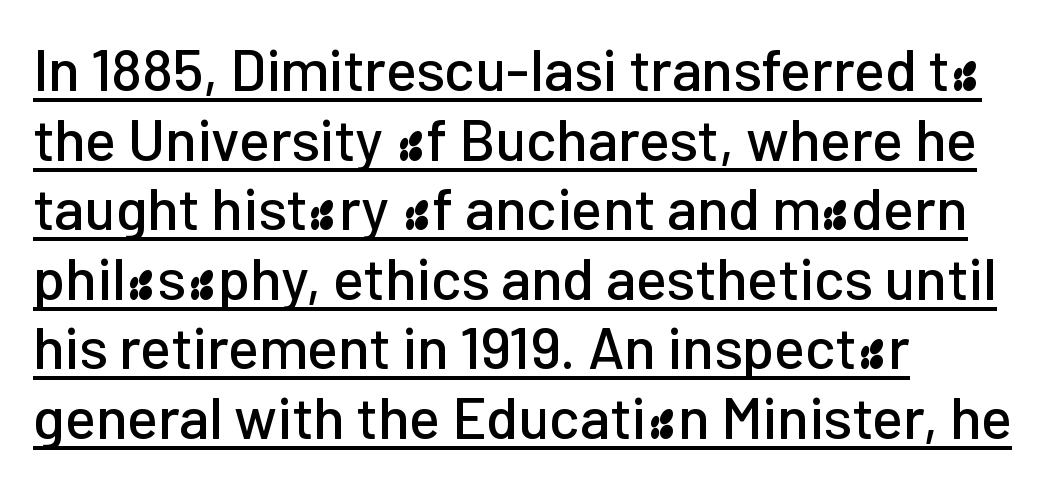
{"serif": "no", "italic": "no", "width": "normal", "stroke_contrast": "low", "x_height": "medium", "monospaced": "no", "underline": "yes", "align": "left", "line_spacing_ratio": 1.2, "letter_spacing": "normal", "letter_spacing_em": 0.0, "glyph_px": 58}
